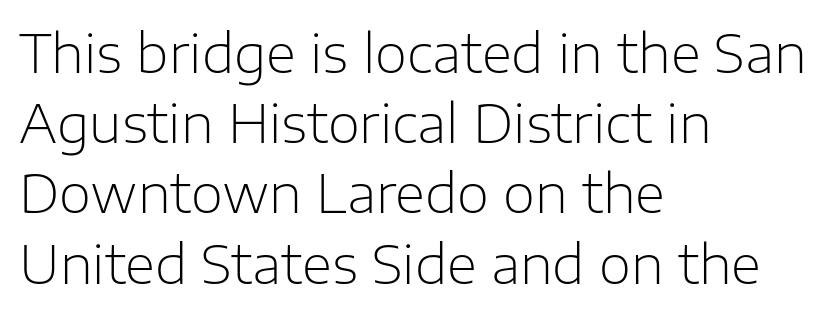
{"serif": "no", "italic": "no", "bold": "no", "weight": "light", "width": "normal", "stroke_contrast": "low", "x_height": "medium", "monospaced": "no", "underline": "no", "align": "left", "line_spacing": "normal", "line_spacing_ratio": 1.35, "letter_spacing": "normal", "letter_spacing_em": 0.0, "glyph_px": 52}
